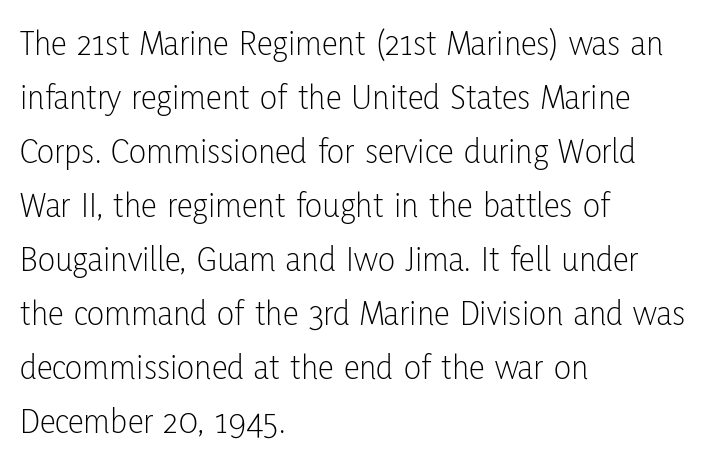
Q: Is the text bold? A: No.
Q: Is the text italic (slanted)? A: No, it is upright.
Q: Is the typeface a serif or a sans-serif typeface? A: Sans-serif.
Q: Is the text underlined? A: No.
Q: How is the paragraph aligned? A: Left-aligned.
Q: Is the spacing between letters normal or unusually wide? A: Normal.
Q: Is the spacing between lines tight, normal or loose? A: Normal.
Q: Width (condensed, normal, or wide)? A: Condensed.
Q: Stroke contrast? A: Low.
Q: x-height? A: Medium.
Q: Monospaced? A: No.
